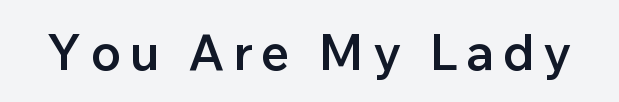
{"serif": "no", "italic": "no", "bold": "semi", "weight": "semibold", "width": "normal", "stroke_contrast": "low", "x_height": "medium", "monospaced": "no", "underline": "no", "glyph_px": 50}
